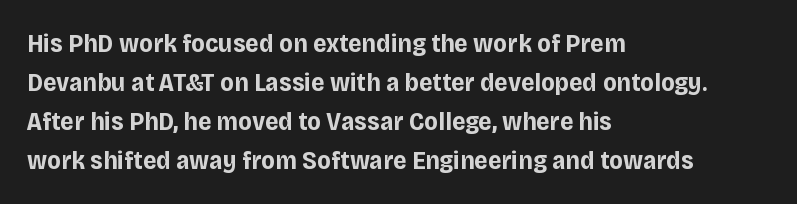
The image shows 26 px bold type, upright; set left-aligned, normal line spacing (1.5x), normal letter spacing, not underlined.
